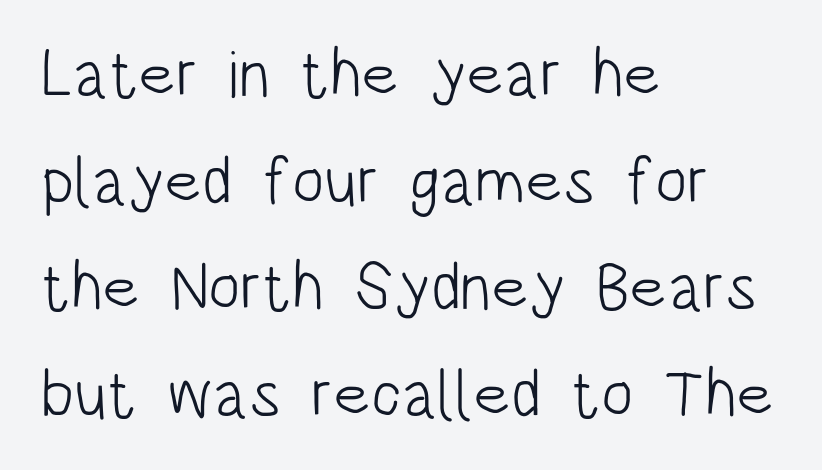
{"serif": "no", "italic": "no", "bold": "no", "weight": "light", "width": "condensed", "stroke_contrast": "low", "x_height": "large", "monospaced": "no", "underline": "no", "align": "left", "line_spacing": "normal", "line_spacing_ratio": 1.59, "letter_spacing": "normal", "letter_spacing_em": 0.0, "glyph_px": 67}
